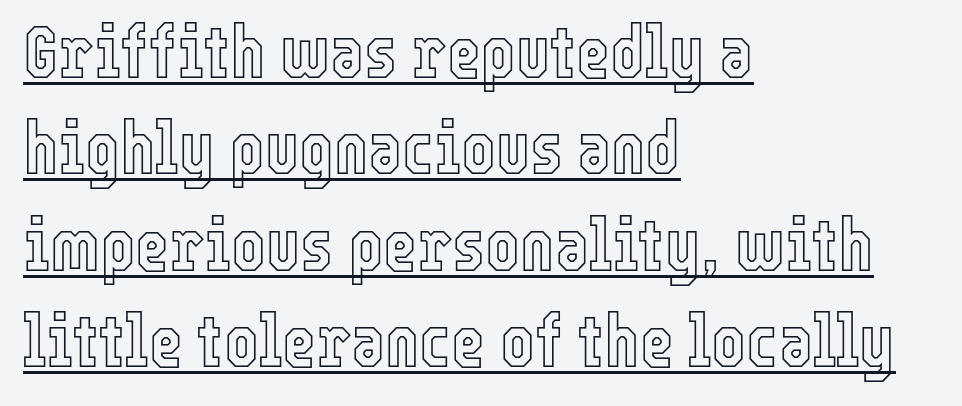
What's the leading like? Ordinary, nothing unusual. The passage shown has conventional tracking throughout. Do the characters align in a grid? No, the font is proportional. Underlining? Definitely there. Vertical strokes here are truly vertical. This sample is left-justified, so line endings fall wherever the words run out.
